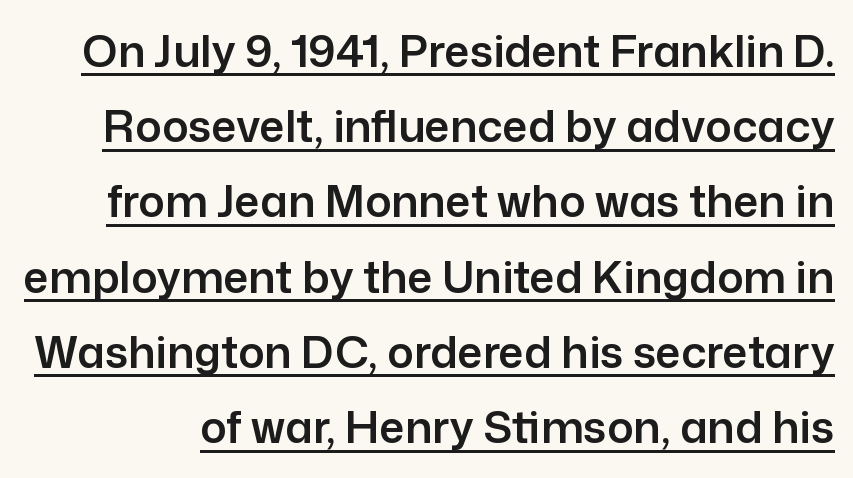
Q: Is the text italic (slanted)? A: No, it is upright.
Q: Is the typeface a serif or a sans-serif typeface? A: Sans-serif.
Q: Is the text underlined? A: Yes.
Q: Is the spacing between letters normal or unusually wide? A: Normal.
Q: Width (condensed, normal, or wide)? A: Normal.
Q: Stroke contrast? A: Low.
Q: x-height? A: Medium.
Q: Monospaced? A: No.
